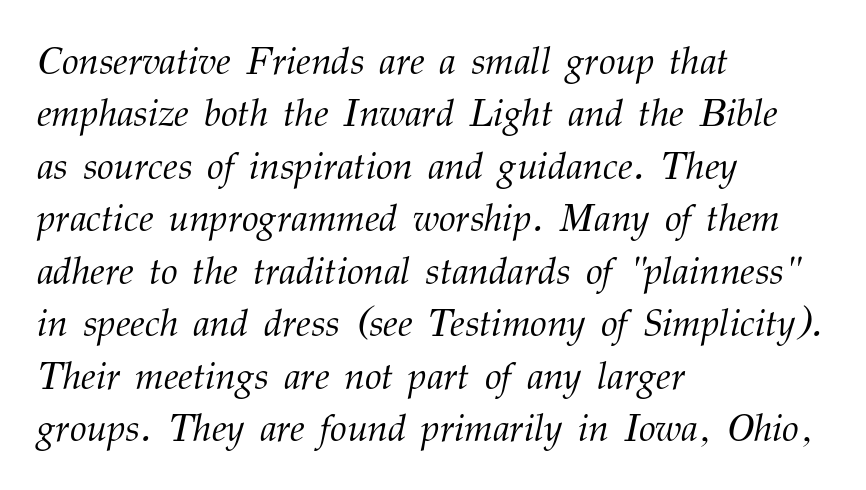
Q: Is the text bold? A: No.
Q: Is the text italic (slanted)? A: Yes, it leans right by about 12 degrees.
Q: Is the typeface a serif or a sans-serif typeface? A: Serif.
Q: Is the text underlined? A: No.
Q: How is the paragraph aligned? A: Left-aligned.
Q: Is the spacing between letters normal or unusually wide? A: Normal.
Q: Is the spacing between lines tight, normal or loose? A: Normal.
Q: Width (condensed, normal, or wide)? A: Normal.
Q: Stroke contrast? A: Medium.
Q: x-height? A: Medium.
Q: Monospaced? A: No.
